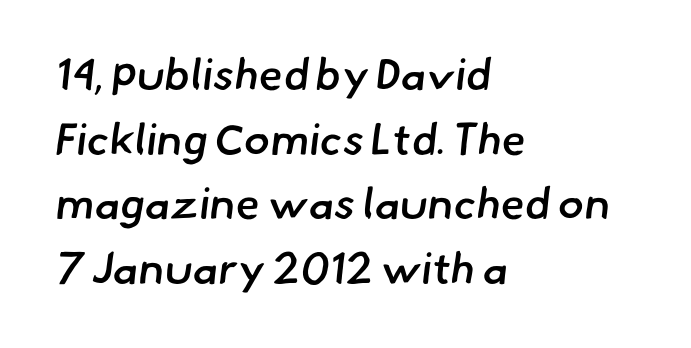
Reading down the column, the eye jumps a familiar distance to each next line. The baseline area is clear. Does the type have serifs? No, each stem ends abruptly. Compared with a centered layout, this one pins lines to the left instead.
